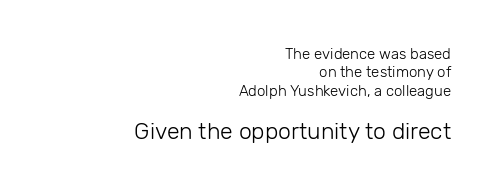
The designer gave the closing block more size than the opening block. The baseline area is clear. Between one letter and the next there's only the usual sliver of space. Weight: regular or lighter. Italic? Not at all — the glyphs are vertical. The typesetter chose a ragged-left arrangement here.
